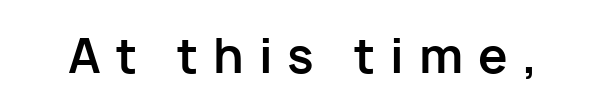
Note the varied advance widths — an 'i' is clearly narrower than an 'm'. The letters stand straight up with perfectly vertical stems. Someone cranked the tracking dial way up on this one. The typesetting leans heavy: a genuine bold.
